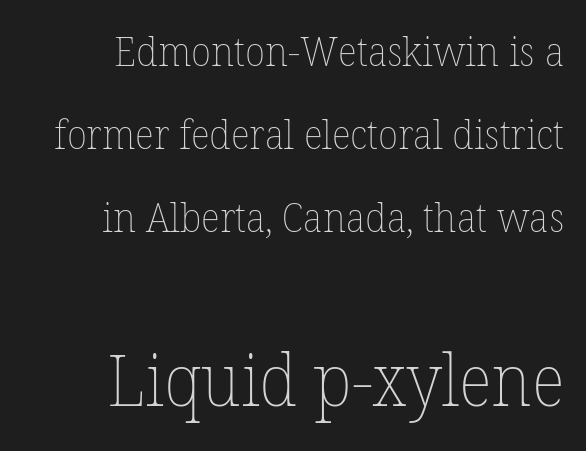
The letters stand upright; this is a roman face. Baseline-to-baseline distance is far greater than the letter height. The face used here is rendered with its standard letterfit. The lower block of text is set noticeably larger than the block above it. The passage shown is not bold in any degree.
